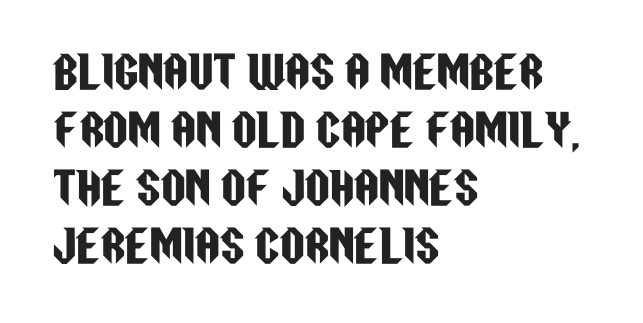
The image shows 43 px condensed sans-serif type, upright; set left-aligned, normal line spacing (1.35x), normal letter spacing, not underlined; low stroke contrast and a large x-height.
